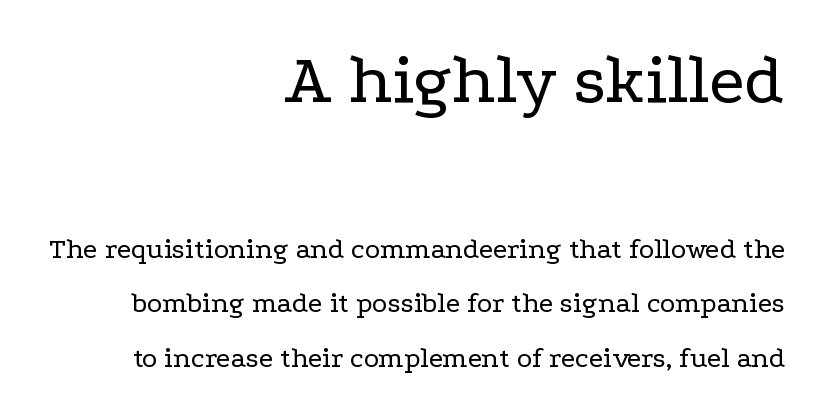
Clear beneath every line of the passage. This sample uses an upright cut, with every glyph sitting square on the baseline. The text block is weighted toward the right margin, trailing off unevenly leftward. Counters stay open thanks to moderate or lighter strokes. Is this a fixed-width face? No — the glyphs have proportional, varying widths. The rendering keeps characters at their native spacing.
